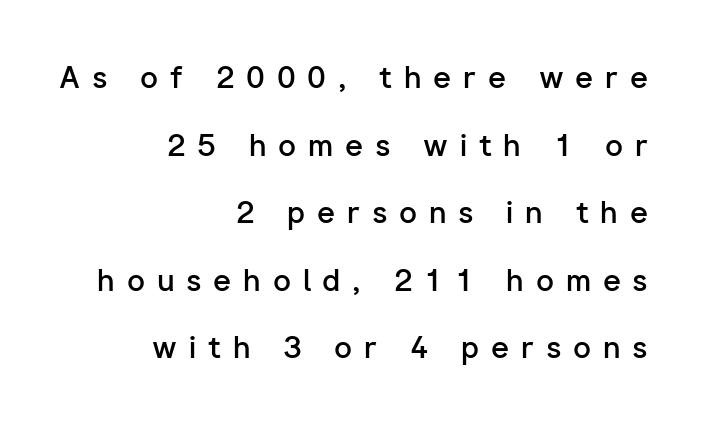
{"serif": "no", "italic": "no", "bold": "semi", "weight": "semibold", "width": "normal", "stroke_contrast": "low", "x_height": "medium", "monospaced": "no", "underline": "no", "align": "right", "line_spacing": "loose", "line_spacing_ratio": 2.18, "letter_spacing": "wide", "letter_spacing_em": 0.38, "glyph_px": 31}
